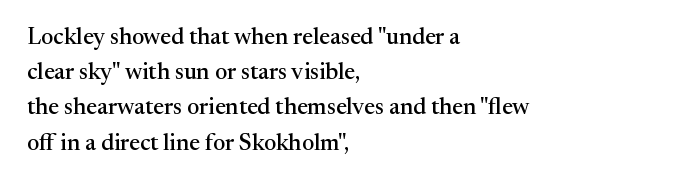
The designer left line spacing at the default. The face used here is rendered with its standard letterfit. The letters stand upright; this is a roman face. The rag falls on the right side of this text block. The words here are not underlined.
